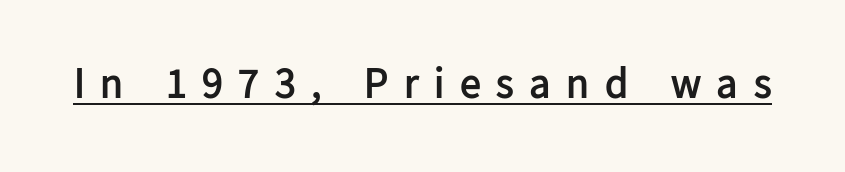
Q: Is the text bold? A: Yes.
Q: Is the text italic (slanted)? A: No, it is upright.
Q: Is the typeface a serif or a sans-serif typeface? A: Sans-serif.
Q: Is the text underlined? A: Yes.
Q: Is the spacing between letters normal or unusually wide? A: Unusually wide.
Q: Width (condensed, normal, or wide)? A: Normal.
Q: Stroke contrast? A: Low.
Q: x-height? A: Medium.
Q: Monospaced? A: No.
